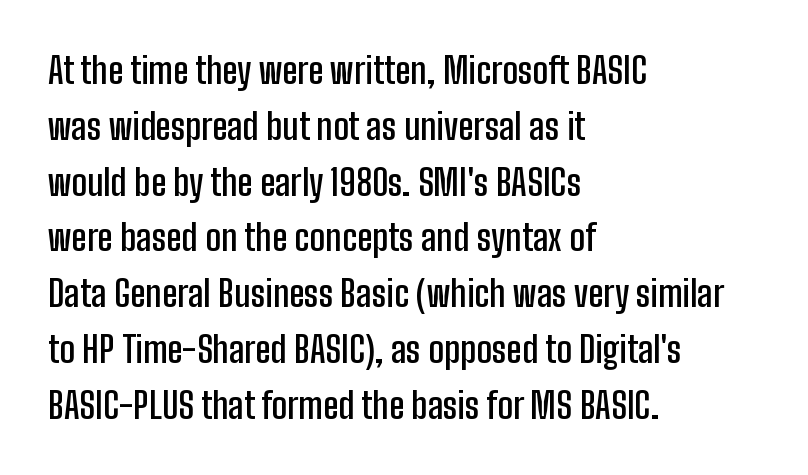
The image shows 36 px semibold, condensed sans-serif type, upright; set left-aligned, normal line spacing (1.55x), normal letter spacing, not underlined; low stroke contrast and a medium x-height.
